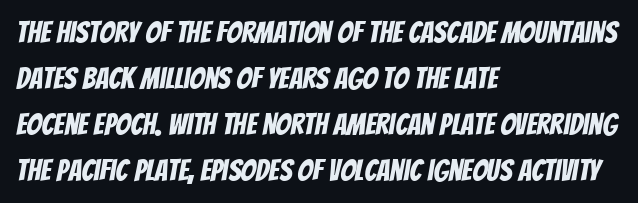
{"serif": "no", "width": "condensed", "stroke_contrast": "low", "x_height": "large", "monospaced": "no", "underline": "no", "align": "left", "line_spacing": "normal", "line_spacing_ratio": 1.53, "letter_spacing": "normal", "letter_spacing_em": 0.0, "glyph_px": 30}
